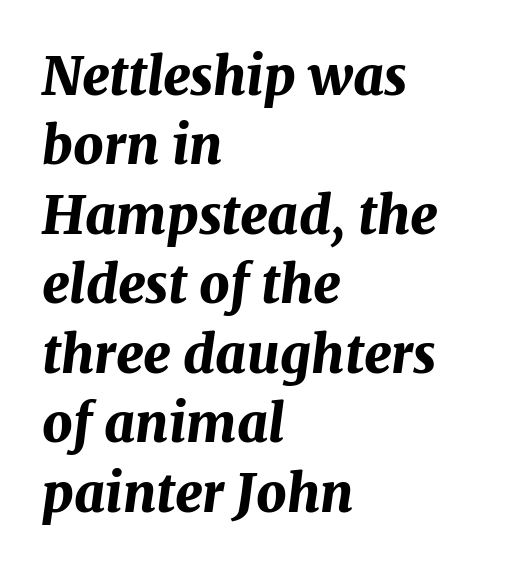
{"italic": "yes", "lean": "right", "slant_degrees": 7, "bold": "yes", "weight": "bold", "width": "normal", "stroke_contrast": "medium", "x_height": "medium", "monospaced": "no", "underline": "no", "align": "left", "line_spacing": "normal", "line_spacing_ratio": 1.31, "letter_spacing": "normal", "letter_spacing_em": 0.0, "glyph_px": 53}
